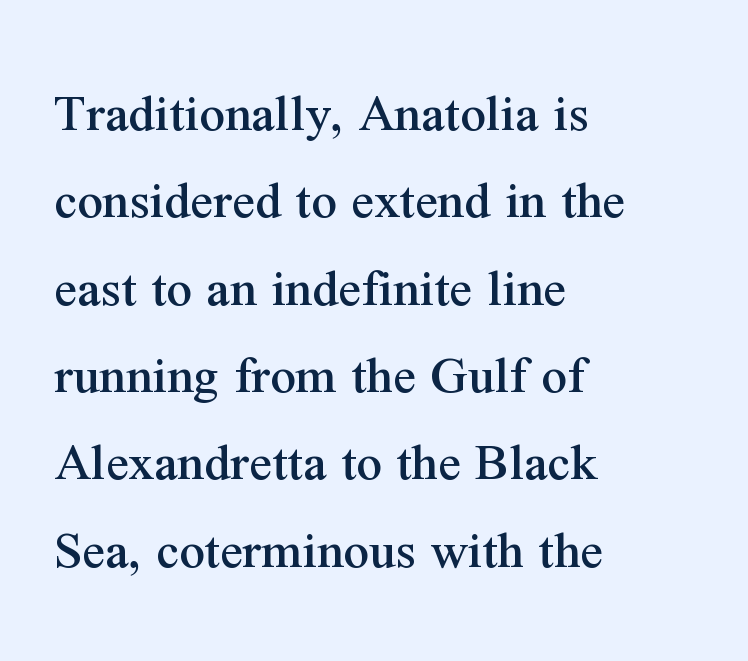
Q: Is the text italic (slanted)? A: No, it is upright.
Q: Is the typeface a serif or a sans-serif typeface? A: Serif.
Q: Is the text underlined? A: No.
Q: How is the paragraph aligned? A: Left-aligned.
Q: Is the spacing between letters normal or unusually wide? A: Normal.
Q: Is the spacing between lines tight, normal or loose? A: Normal.
Q: Width (condensed, normal, or wide)? A: Normal.
Q: Stroke contrast? A: Medium.
Q: x-height? A: Medium.
Q: Monospaced? A: No.
